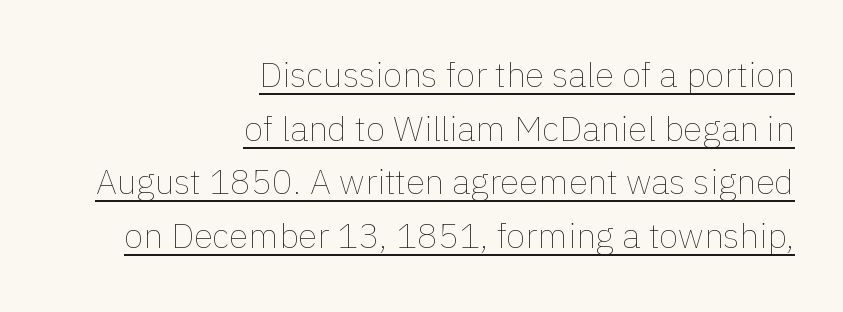
The image shows 35 px thin type, upright; set right-aligned, normal line spacing (1.53x), normal letter spacing, underlined; low stroke contrast and a medium x-height.
